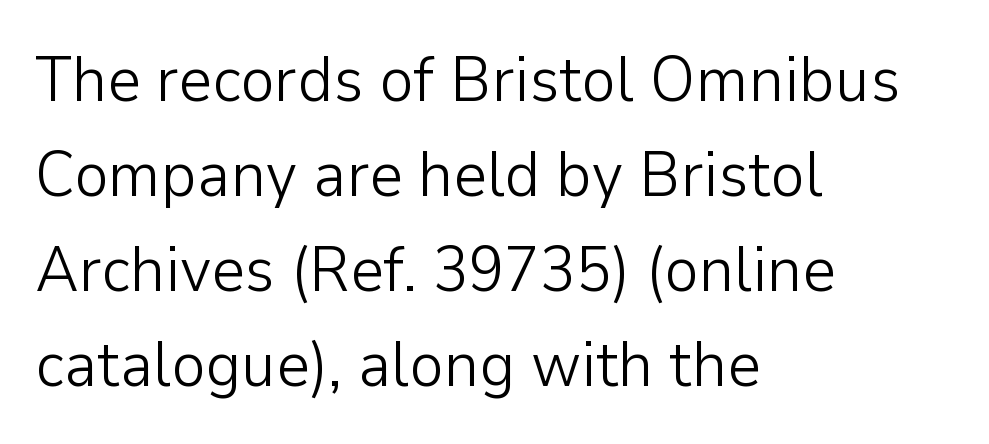
Q: Is the text bold? A: No.
Q: Is the text italic (slanted)? A: No, it is upright.
Q: Is the typeface a serif or a sans-serif typeface? A: Sans-serif.
Q: Is the text underlined? A: No.
Q: How is the paragraph aligned? A: Left-aligned.
Q: Is the spacing between letters normal or unusually wide? A: Normal.
Q: Is the spacing between lines tight, normal or loose? A: Normal.
Q: Width (condensed, normal, or wide)? A: Normal.
Q: Stroke contrast? A: Low.
Q: x-height? A: Medium.
Q: Monospaced? A: No.
